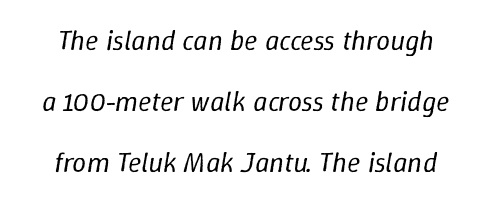
{"italic": "yes", "lean": "right", "slant_degrees": 9, "bold": "no", "weight": "regular", "width": "normal", "stroke_contrast": "low", "x_height": "medium", "monospaced": "no", "underline": "no", "align": "center", "line_spacing": "loose", "line_spacing_ratio": 2.17, "letter_spacing": "normal", "letter_spacing_em": 0.0, "glyph_px": 28}
